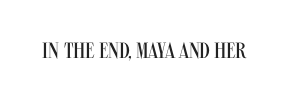
{"italic": "no", "bold": "no", "underline": "no", "letter_spacing": "normal", "letter_spacing_em": 0.0, "glyph_px": 22}
